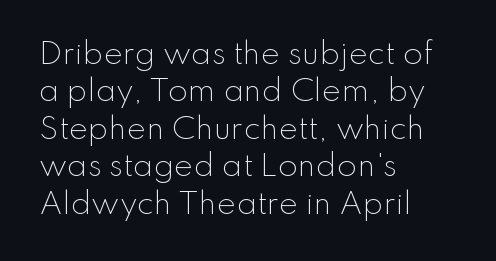
{"serif": "no", "italic": "no", "bold": "no", "weight": "light", "width": "normal", "stroke_contrast": "low", "x_height": "small", "monospaced": "no", "underline": "no", "align": "left", "line_spacing": "normal", "line_spacing_ratio": 1.29, "letter_spacing": "normal", "letter_spacing_em": 0.0, "glyph_px": 29}
